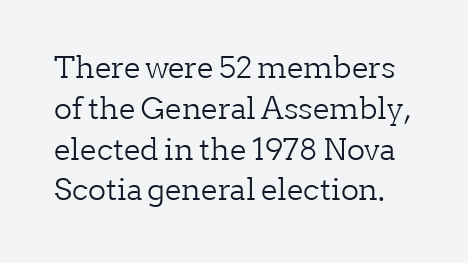
The gaps between neighbouring characters are ordinary and unremarkable. The glyphs in this specimen are seriffed. Regular leading. The passage shown is typed in a proportional face where columns would drift. Stems and bowls with no extra thickness — not bold. Decoration check: the copy has no underline.
